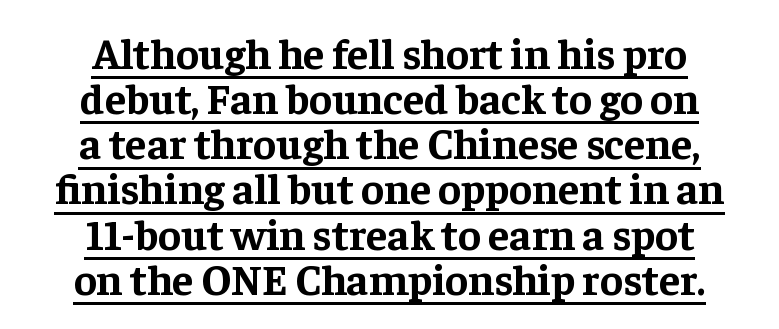
The lettering holds an erect, upright posture throughout. Typeset on center — no edge is straight. Compared with typical body copy, the letter spacing here is the same. Very little white space separates one row of letters from the next. The sample's only ornament is a line tracing under the words.
